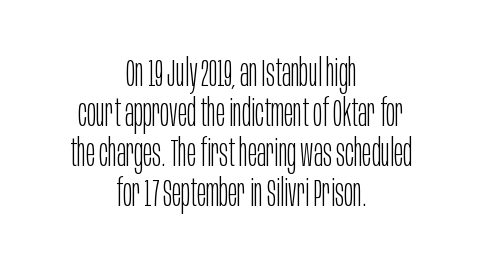
Very little white space separates one row of letters from the next. Line starts and ends both wander, symmetrically. When letters stand straight like this, we call the style roman or upright. The line texture is even and compact thanks to regular tracking. This reads as an unemphasized weight, regular at the heaviest.
